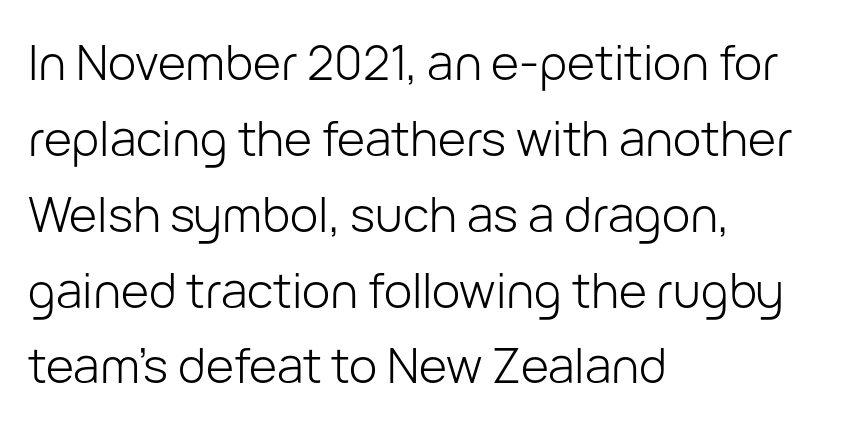
The image shows 48 px light sans-serif type, upright; set left-aligned, normal line spacing (1.58x), normal letter spacing, not underlined; low stroke contrast and a medium x-height.
